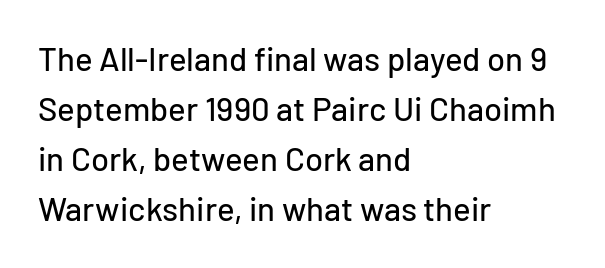
No word sits above an underline. Tall strokes in this sample are plumb rather than angled. Do the characters align in a grid? No, the font is proportional. Serifs: no, the terminals of the letterforms are clean.
